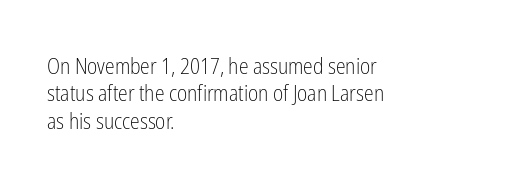
The image shows 22 px text type, upright; set left-aligned, line spacing 1.24x, normal letter spacing, not underlined.
